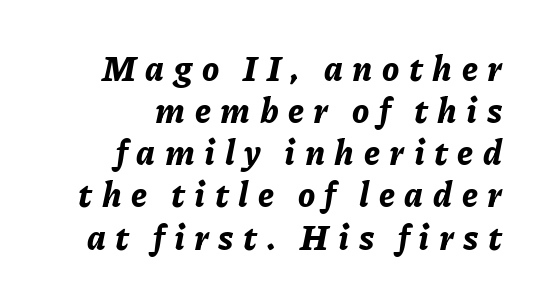
{"italic": "yes", "lean": "right", "slant_degrees": 11, "bold": "yes", "weight": "bold", "width": "normal", "stroke_contrast": "low", "x_height": "medium", "monospaced": "no", "underline": "no", "align": "right", "line_spacing_ratio": 1.24, "letter_spacing": "wide", "letter_spacing_em": 0.28, "glyph_px": 34}
